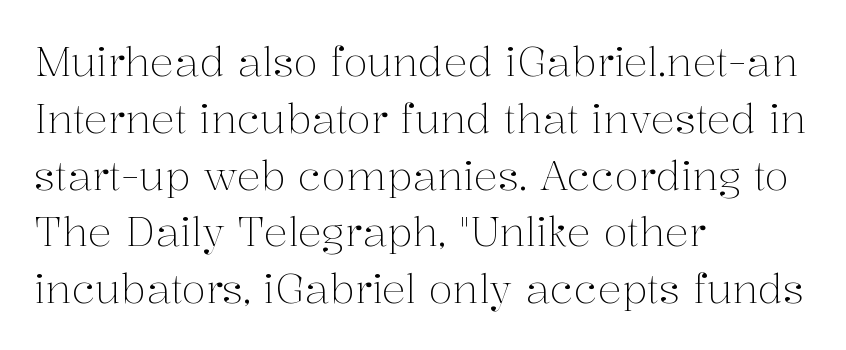
The image shows 40 px light serif type, upright; set left-aligned, normal line spacing (1.42x), normal letter spacing, not underlined; medium stroke contrast and a medium x-height.
